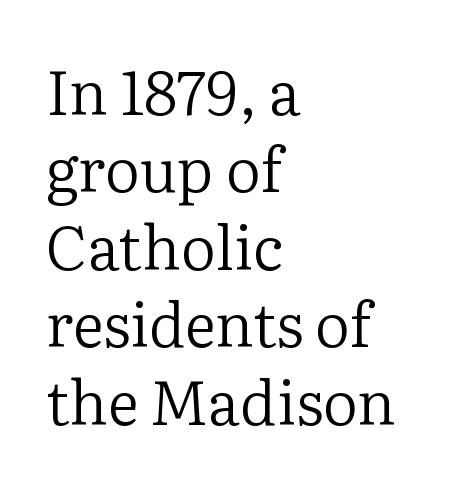
{"serif": "yes", "italic": "no", "bold": "no", "weight": "regular", "width": "normal", "stroke_contrast": "low", "x_height": "medium", "monospaced": "no", "underline": "no", "align": "left", "line_spacing": "normal", "line_spacing_ratio": 1.27, "letter_spacing": "normal", "letter_spacing_em": 0.0, "glyph_px": 61}
